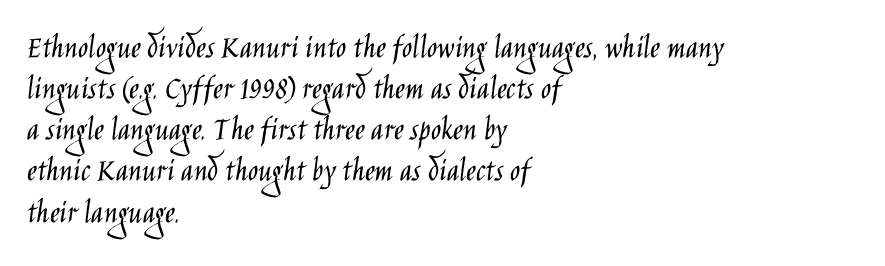
The gap between lines stays unmarked. The font family rendered here belongs to the sans-serif group. A typesetter would call this zero additional tracking. Casual observation: everything's shoved over to the left.
